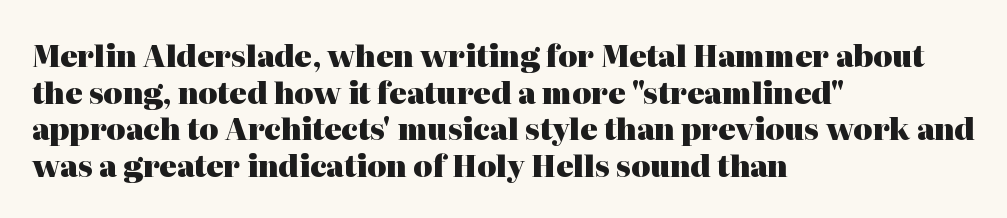
Q: Is the text bold? A: Yes.
Q: Is the text italic (slanted)? A: No, it is upright.
Q: Is the typeface a serif or a sans-serif typeface? A: Serif.
Q: Is the text underlined? A: No.
Q: How is the paragraph aligned? A: Left-aligned.
Q: Is the spacing between letters normal or unusually wide? A: Normal.
Q: Is the spacing between lines tight, normal or loose? A: Normal.
Q: Width (condensed, normal, or wide)? A: Normal.
Q: Stroke contrast? A: High.
Q: x-height? A: Medium.
Q: Monospaced? A: No.
